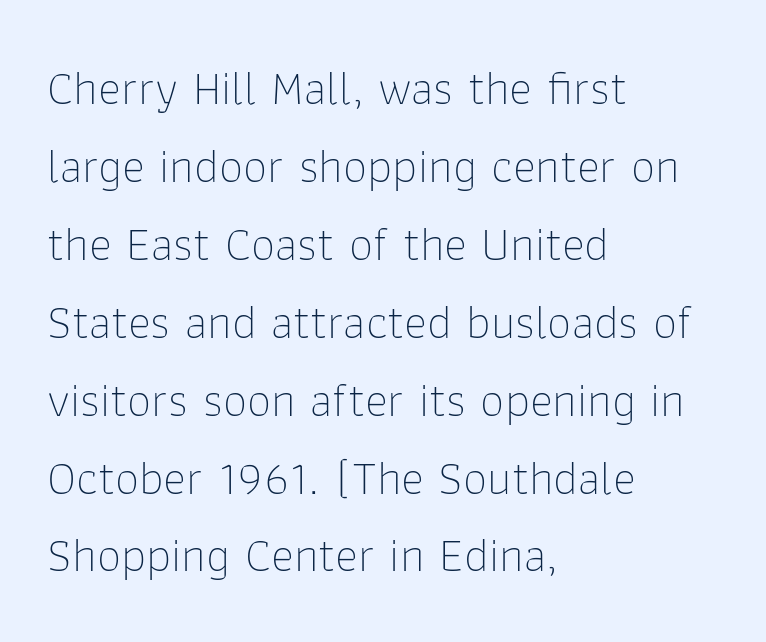
The image shows 49 px thin sans-serif type, upright; set left-aligned, normal line spacing (1.59x), normal letter spacing, not underlined; low stroke contrast and a medium x-height.
